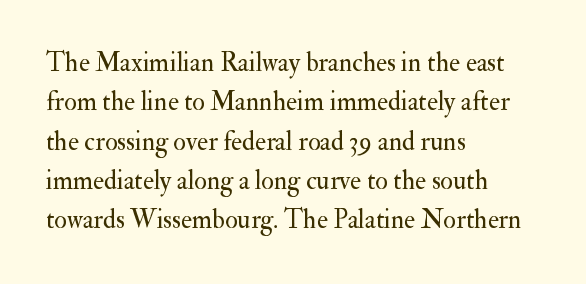
Q: Is the text bold? A: No.
Q: Is the text italic (slanted)? A: No, it is upright.
Q: Is the text underlined? A: No.
Q: How is the paragraph aligned? A: Left-aligned.
Q: Is the spacing between letters normal or unusually wide? A: Normal.
Q: Is the spacing between lines tight, normal or loose? A: Normal.
